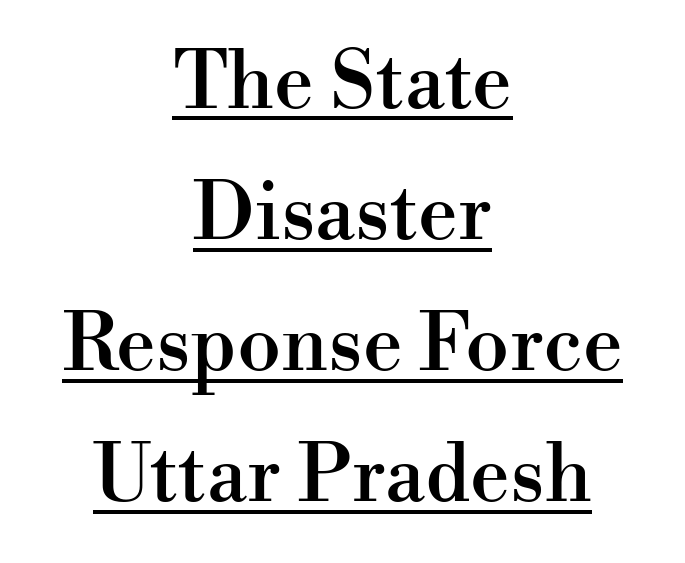
Q: Is the text italic (slanted)? A: No, it is upright.
Q: Is the typeface a serif or a sans-serif typeface? A: Serif.
Q: Is the text underlined? A: Yes.
Q: How is the paragraph aligned? A: Centered.
Q: Is the spacing between letters normal or unusually wide? A: Normal.
Q: Is the spacing between lines tight, normal or loose? A: Normal.
Q: Width (condensed, normal, or wide)? A: Normal.
Q: Stroke contrast? A: High.
Q: x-height? A: Small.
Q: Monospaced? A: No.
